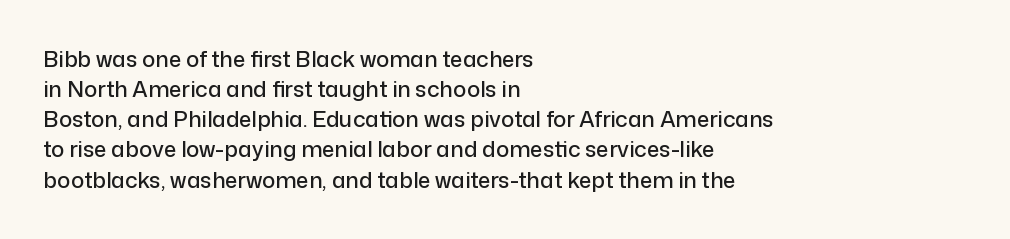
Q: Is the text italic (slanted)? A: No, it is upright.
Q: Is the text underlined? A: No.
Q: How is the paragraph aligned? A: Left-aligned.
Q: Is the spacing between letters normal or unusually wide? A: Normal.
Q: Is the spacing between lines tight, normal or loose? A: Normal.
